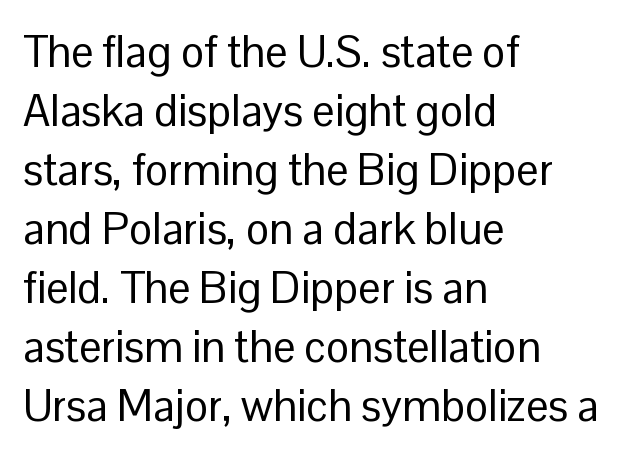
The image shows 44 px regular-weight sans-serif type, upright; set left-aligned, normal line spacing (1.34x), normal letter spacing, not underlined; low stroke contrast and a medium x-height.
